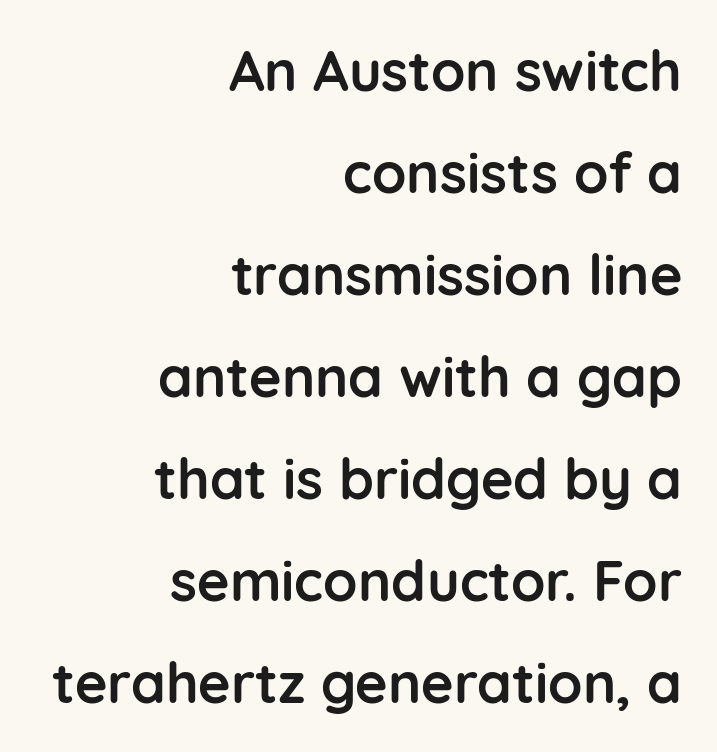
The image shows 56 px semibold sans-serif type, upright; set right-aligned, line spacing 1.82x, normal letter spacing, not underlined; low stroke contrast and a medium x-height.
